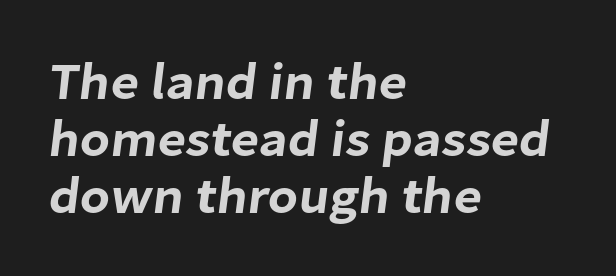
{"serif": "no", "width": "normal", "stroke_contrast": "low", "x_height": "medium", "monospaced": "no", "underline": "no", "align": "left", "line_spacing": "tight", "line_spacing_ratio": 1.1, "letter_spacing": "normal", "letter_spacing_em": 0.0, "glyph_px": 52}
